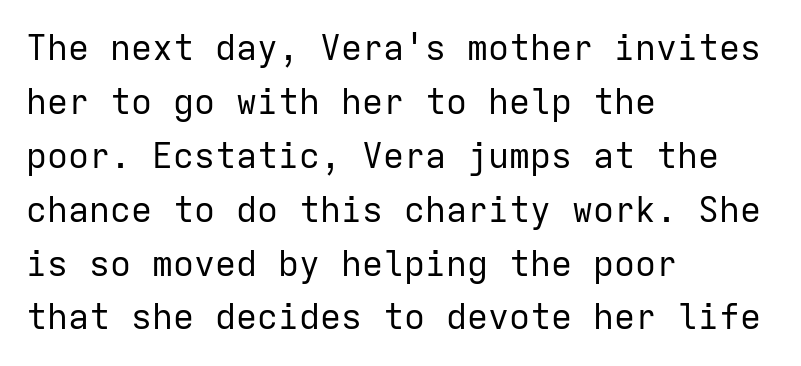
This block has exactly the height ordinary leading produces. This is sans-serif lettering, the kind often seen on screens and signage. The letters stand upright; this is a roman face. The zone under the glyphs is completely vacant. Each letter, wide or thin by design, is forced into the same width here. Short note: letters normally spaced.
